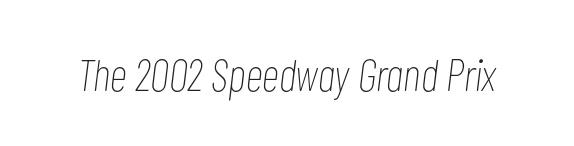
No extra tracking has been applied to these lines. The face used here is proportionally spaced, like ordinary book or web type. Underline: absent. The font sits on the lighter half of the weight spectrum, regular included.
